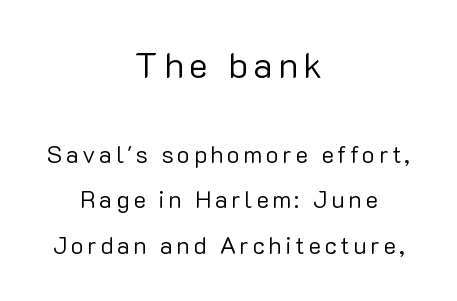
The rendering shows plain stroke endings on the letterforms — a sans-serif design. In CSS terms this would be text-align: center. The face used here is proportionally spaced, like ordinary book or web type. Which of the two is more prominent by size? The first, at the top.
